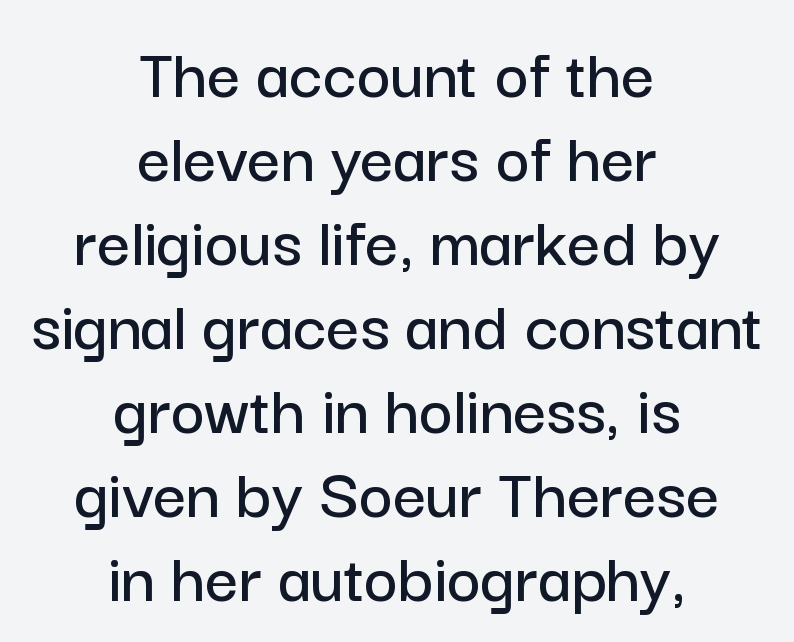
Q: Is the text italic (slanted)? A: No, it is upright.
Q: Is the typeface a serif or a sans-serif typeface? A: Sans-serif.
Q: Is the text underlined? A: No.
Q: How is the paragraph aligned? A: Centered.
Q: Is the spacing between letters normal or unusually wide? A: Normal.
Q: Is the spacing between lines tight, normal or loose? A: Tight.
Q: Width (condensed, normal, or wide)? A: Normal.
Q: Stroke contrast? A: Low.
Q: x-height? A: Medium.
Q: Monospaced? A: No.
